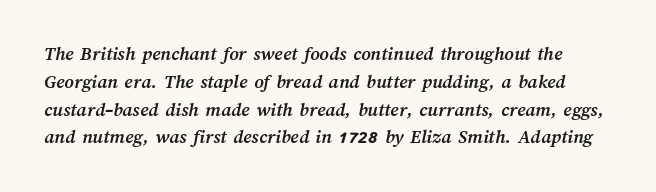
A clean baseline with only descenders dipping below it. One glance says typical: line gaps are just what's usual. Honestly, the letter spacing is just normal — you wouldn't notice it. Each glyph is drawn with heavy, bold strokes.
